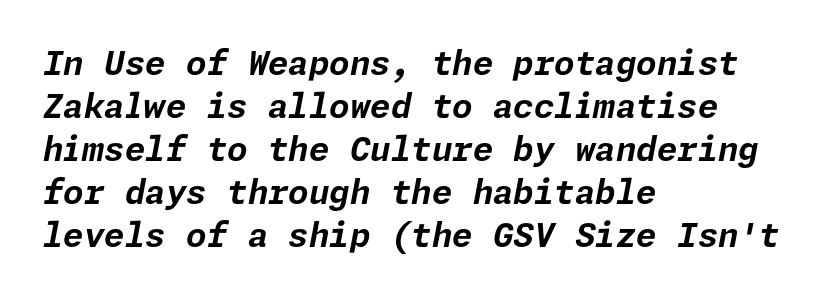
{"italic": "yes", "lean": "right", "slant_degrees": 11, "bold": "yes", "weight": "bold", "width": "normal", "stroke_contrast": "low", "x_height": "medium", "underline": "no", "align": "left", "line_spacing": "normal", "line_spacing_ratio": 1.3, "letter_spacing": "normal", "letter_spacing_em": 0.0, "glyph_px": 33}
